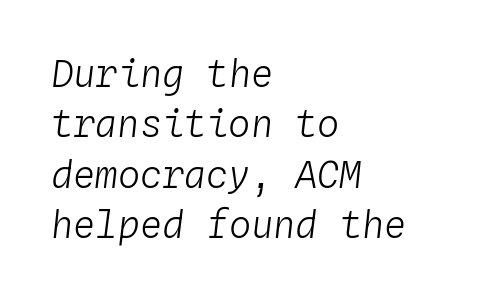
The image shows 37 px light type, italic (leaning right), monospaced; set left-aligned, normal line spacing (1.36x), normal letter spacing, not underlined; low stroke contrast and a medium x-height.
